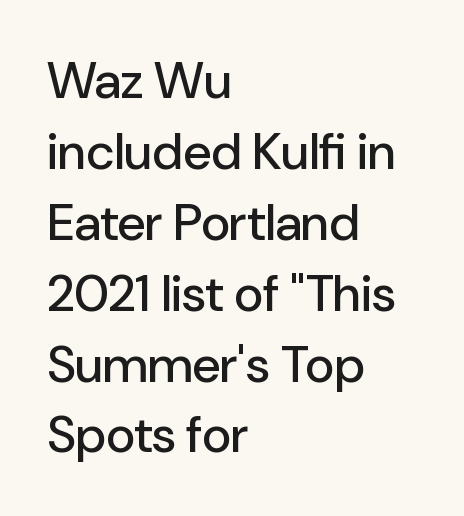
The image shows 51 px sans-serif type, upright; set left-aligned, normal line spacing (1.39x), normal letter spacing, not underlined; low stroke contrast and a medium x-height.
